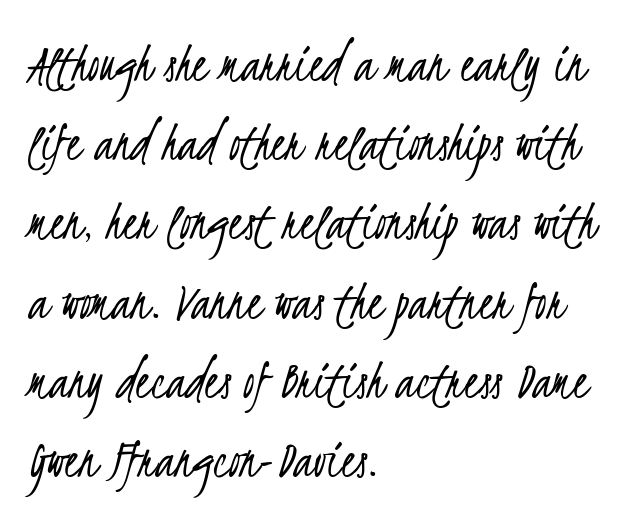
Q: Is the text bold? A: No.
Q: Is the typeface a serif or a sans-serif typeface? A: Sans-serif.
Q: Is the text underlined? A: No.
Q: How is the paragraph aligned? A: Left-aligned.
Q: Is the spacing between letters normal or unusually wide? A: Normal.
Q: Is the spacing between lines tight, normal or loose? A: Normal.
Q: Width (condensed, normal, or wide)? A: Condensed.
Q: Stroke contrast? A: Low.
Q: x-height? A: Small.
Q: Monospaced? A: No.
